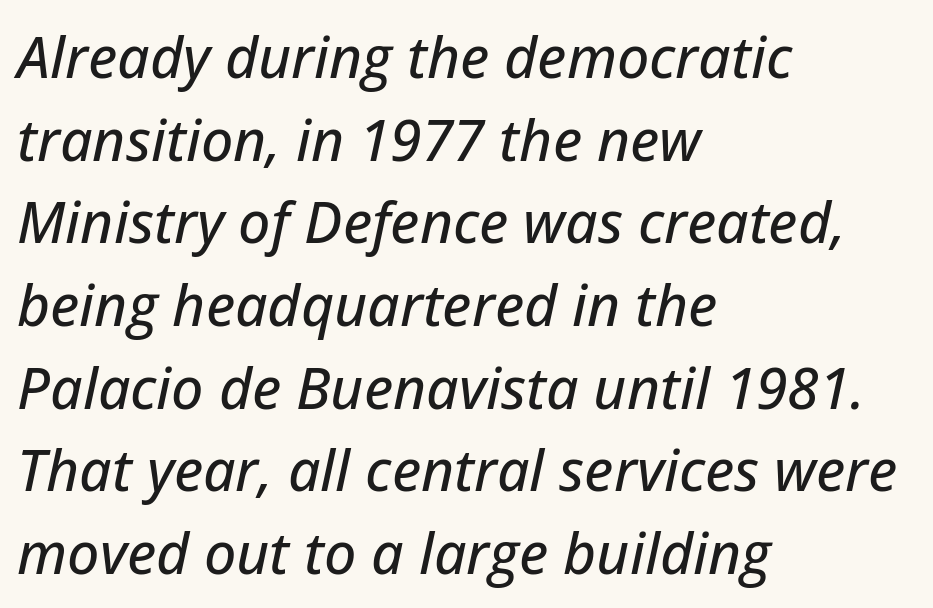
The image shows 57 px text type, italic (leaning right); set left-aligned, normal line spacing (1.45x), normal letter spacing, not underlined; low stroke contrast and a medium x-height.
